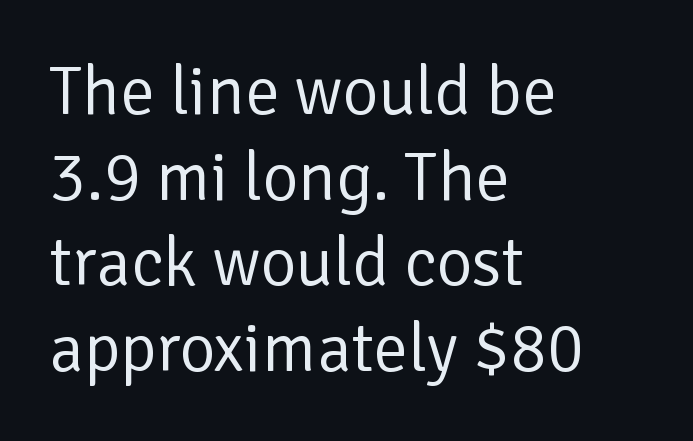
{"serif": "no", "italic": "no", "bold": "no", "weight": "regular", "width": "normal", "stroke_contrast": "low", "x_height": "medium", "monospaced": "no", "underline": "no", "align": "left", "line_spacing_ratio": 1.24, "letter_spacing": "normal", "letter_spacing_em": 0.0, "glyph_px": 69}
